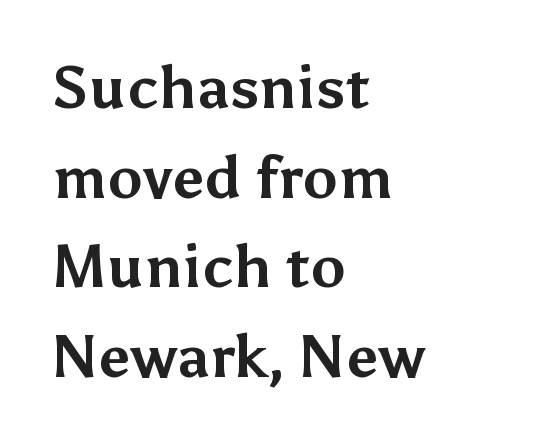
The image shows 59 px bold sans-serif type, upright; set left-aligned, normal line spacing (1.52x), normal letter spacing, not underlined; medium stroke contrast and a medium x-height.
